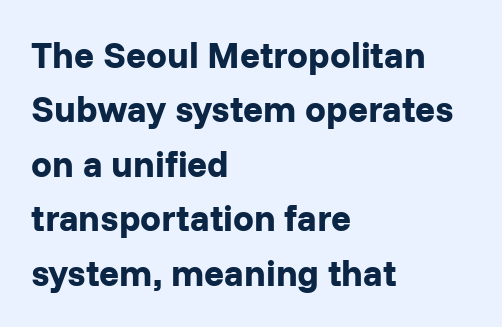
Q: Is the text bold? A: Yes.
Q: Is the text italic (slanted)? A: No, it is upright.
Q: Is the typeface a serif or a sans-serif typeface? A: Sans-serif.
Q: Is the text underlined? A: No.
Q: How is the paragraph aligned? A: Left-aligned.
Q: Is the spacing between letters normal or unusually wide? A: Normal.
Q: Is the spacing between lines tight, normal or loose? A: Normal.
Q: Width (condensed, normal, or wide)? A: Normal.
Q: Stroke contrast? A: Low.
Q: x-height? A: Medium.
Q: Monospaced? A: No.
